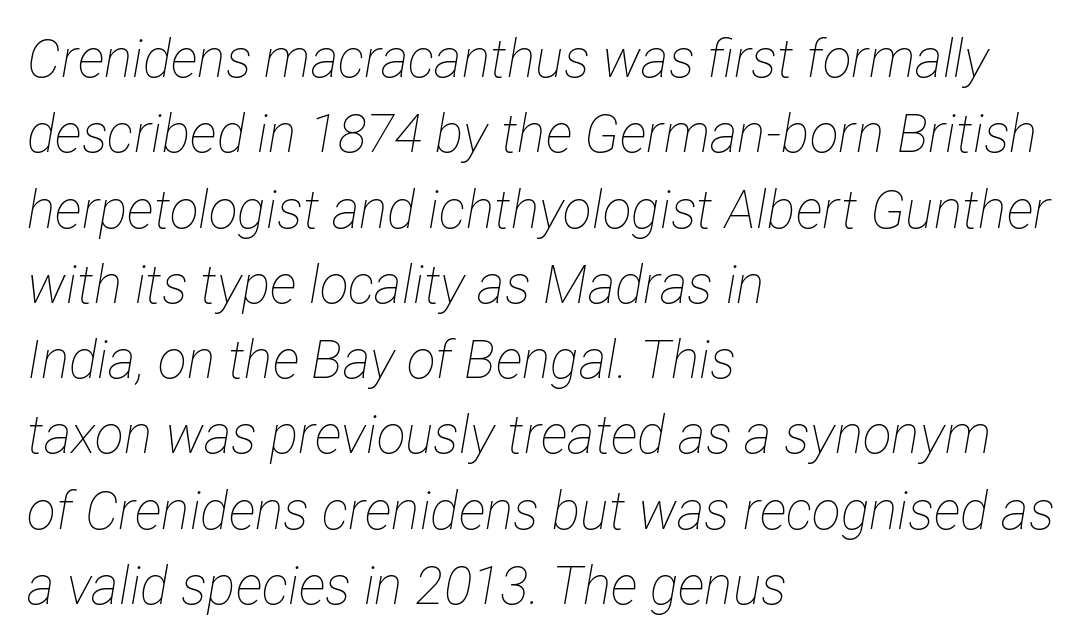
The image shows 53 px thin, condensed type, italic (leaning right); set left-aligned, normal line spacing (1.42x), normal letter spacing, not underlined; low stroke contrast and a medium x-height.
